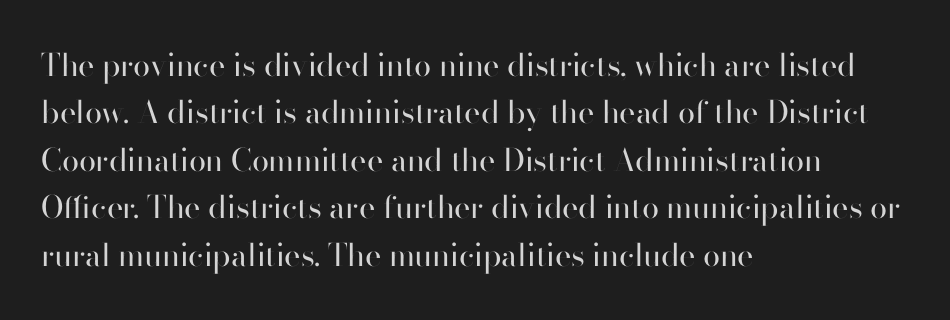
The image shows 31 px regular-weight sans-serif type, upright; set left-aligned, normal line spacing (1.53x), normal letter spacing, not underlined; high stroke contrast and a small x-height.
